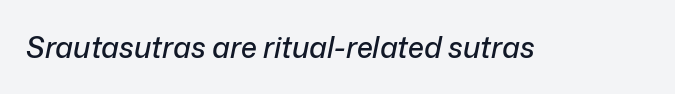
Note the varied advance widths — an 'i' is clearly narrower than an 'm'. The specimen omits any rule beneath the text block's lines. Quick note: italic. Nobody touched the tracking dial on this one.
